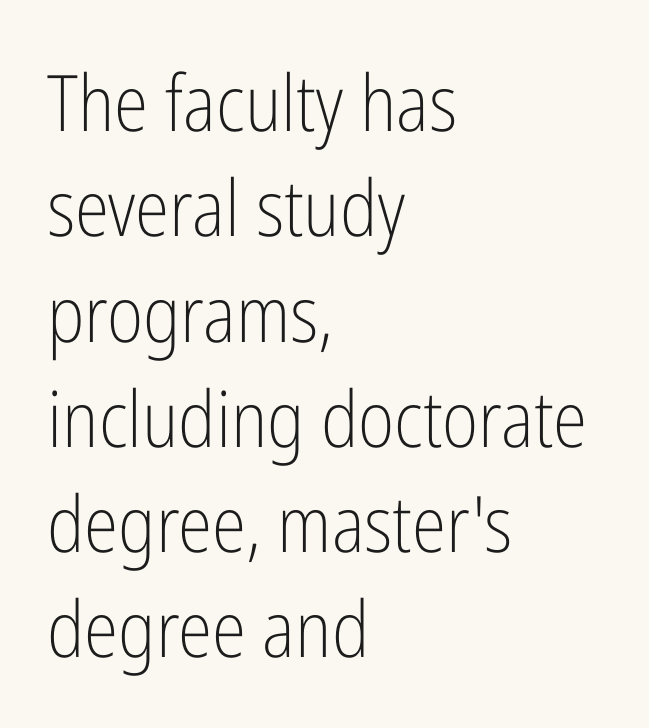
Letters rest on an invisible, unmarked baseline. Note the varied advance widths — an 'i' is clearly narrower than an 'm'. Each word holds together tightly as a unit, with standard inter-letter gaps. Heaviness? Minimal to ordinary, like unemphasized prose.
